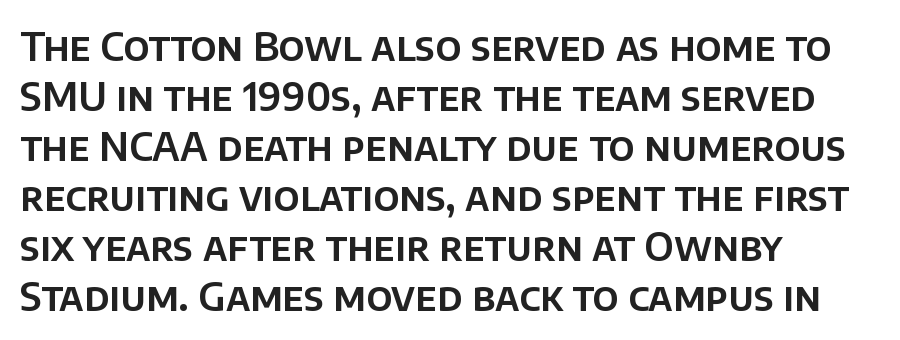
Inter-character spacing is left at the font's built-in metrics. The passage shown is not underscored anywhere. Is the block centered? No — it sits flush against the left margin. Quick note: interline space is typical.
